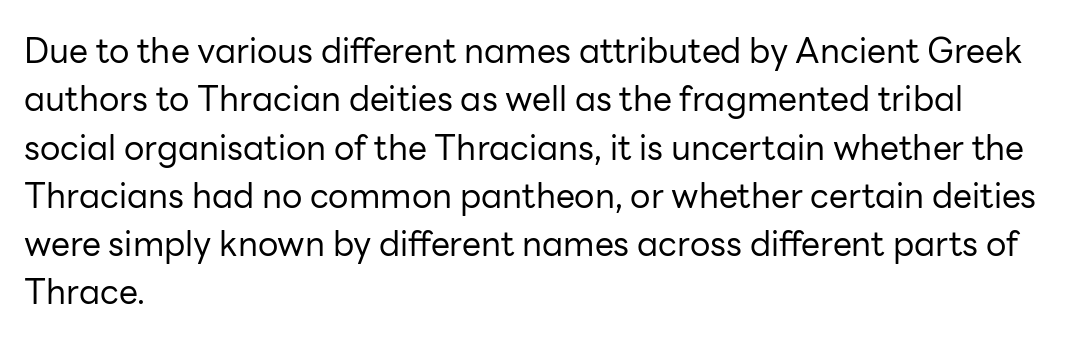
Q: Is the text bold? A: No.
Q: Is the text italic (slanted)? A: No, it is upright.
Q: Is the typeface a serif or a sans-serif typeface? A: Sans-serif.
Q: Is the text underlined? A: No.
Q: How is the paragraph aligned? A: Left-aligned.
Q: Is the spacing between letters normal or unusually wide? A: Normal.
Q: Is the spacing between lines tight, normal or loose? A: Normal.
Q: Width (condensed, normal, or wide)? A: Normal.
Q: Stroke contrast? A: Low.
Q: x-height? A: Medium.
Q: Monospaced? A: No.
